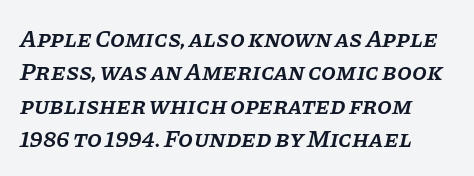
{"italic": "yes", "lean": "right", "slant_degrees": 11, "bold": "semi", "underline": "no", "line_spacing": "normal", "line_spacing_ratio": 1.39, "letter_spacing": "normal", "letter_spacing_em": 0.0, "glyph_px": 24}
